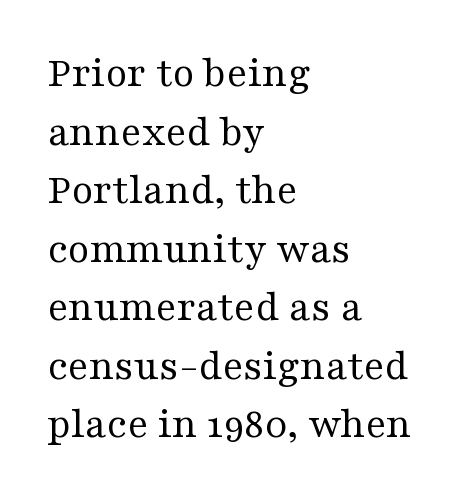
Q: Is the text bold? A: No.
Q: Is the text italic (slanted)? A: No, it is upright.
Q: Is the typeface a serif or a sans-serif typeface? A: Serif.
Q: Is the text underlined? A: No.
Q: How is the paragraph aligned? A: Left-aligned.
Q: Is the spacing between letters normal or unusually wide? A: Normal.
Q: Is the spacing between lines tight, normal or loose? A: Normal.
Q: Width (condensed, normal, or wide)? A: Wide.
Q: Stroke contrast? A: Medium.
Q: x-height? A: Medium.
Q: Monospaced? A: No.
